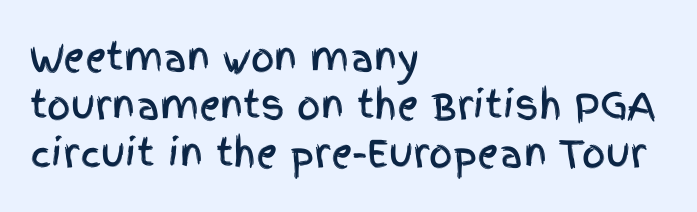
{"serif": "no", "italic": "no", "width": "condensed", "x_height": "large", "monospaced": "no", "underline": "no", "align": "left", "line_spacing": "normal", "line_spacing_ratio": 1.3, "letter_spacing": "normal", "letter_spacing_em": 0.0, "glyph_px": 37}
